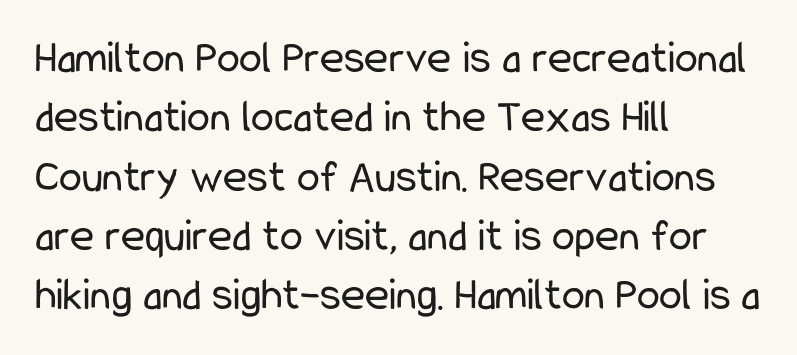
{"serif": "no", "italic": "no", "bold": "no", "weight": "regular", "width": "condensed", "stroke_contrast": "low", "x_height": "medium", "monospaced": "no", "underline": "no", "align": "left", "line_spacing": "normal", "line_spacing_ratio": 1.29, "letter_spacing": "normal", "letter_spacing_em": 0.0, "glyph_px": 46}
